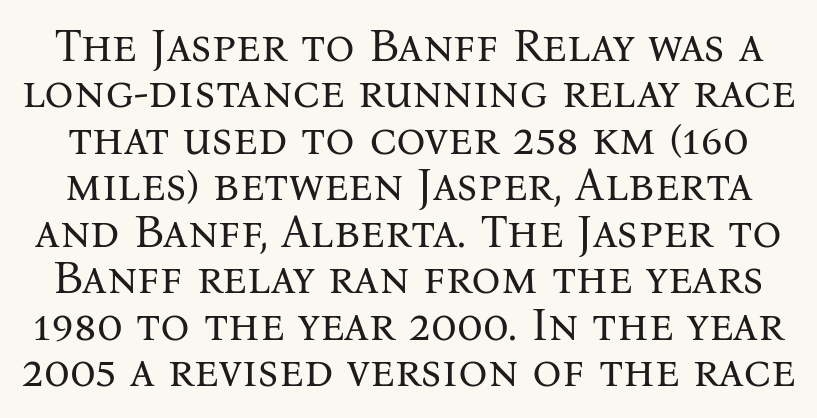
The image shows 46 px regular-weight serif type, upright; set tight line spacing (1.01x), normal letter spacing, not underlined; medium stroke contrast and a medium x-height.
